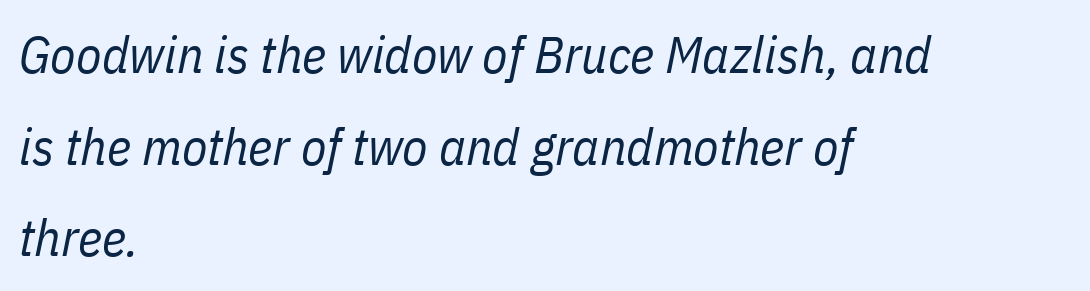
The image shows 52 px regular-weight, condensed type, italic (leaning right); set left-aligned, line spacing 1.76x, normal letter spacing, not underlined; low stroke contrast and a medium x-height.
